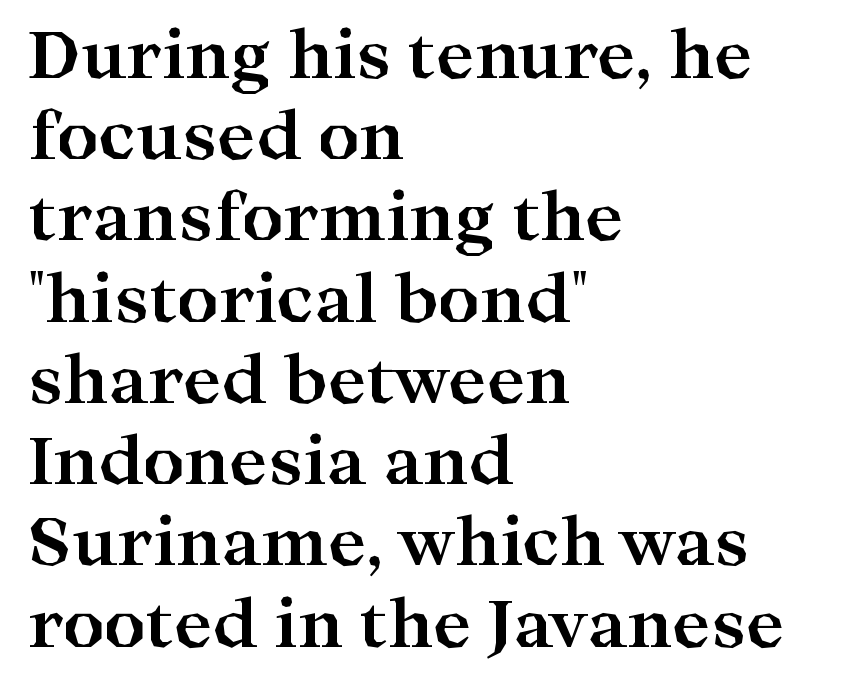
{"serif": "yes", "italic": "no", "bold": "yes", "weight": "bold", "width": "wide", "stroke_contrast": "high", "x_height": "medium", "monospaced": "no", "underline": "no", "align": "left", "line_spacing": "normal", "line_spacing_ratio": 1.25, "letter_spacing": "normal", "letter_spacing_em": 0.0, "glyph_px": 65}
